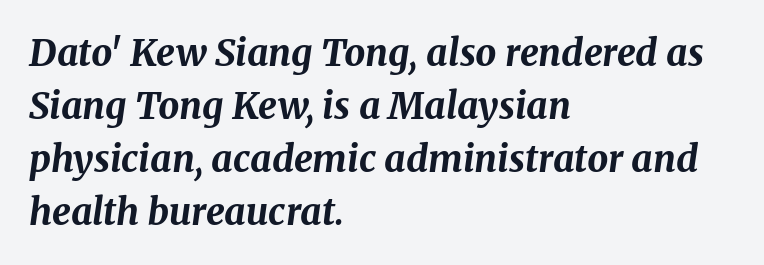
Q: Is the text bold? A: Yes.
Q: Is the text italic (slanted)? A: Yes, it leans right by about 8 degrees.
Q: Is the text underlined? A: No.
Q: How is the paragraph aligned? A: Left-aligned.
Q: Is the spacing between letters normal or unusually wide? A: Normal.
Q: Is the spacing between lines tight, normal or loose? A: Normal.
Q: Width (condensed, normal, or wide)? A: Normal.
Q: Stroke contrast? A: Medium.
Q: x-height? A: Medium.
Q: Monospaced? A: No.
